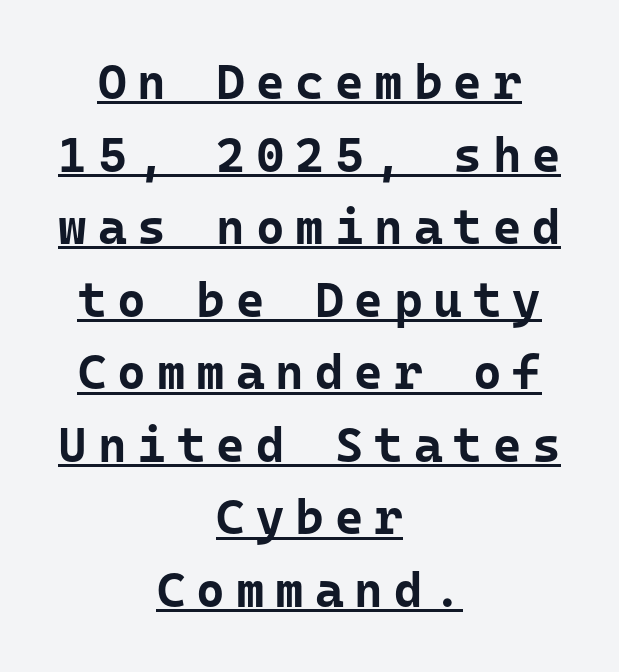
Notice how thick the strokes are: this is what a full bold looks like. Observe the wide spacing: letters keep a clear distance from each other. Are there feet on the stems? There aren't — it's a sans. Short and long lines alike share a common midpoint. Underlined type.
